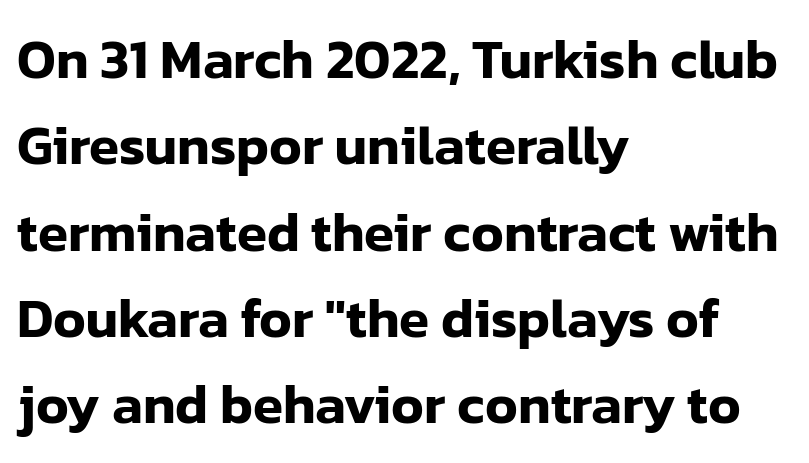
Q: Is the text italic (slanted)? A: No, it is upright.
Q: Is the typeface a serif or a sans-serif typeface? A: Sans-serif.
Q: Is the text underlined? A: No.
Q: How is the paragraph aligned? A: Left-aligned.
Q: Is the spacing between letters normal or unusually wide? A: Normal.
Q: Is the spacing between lines tight, normal or loose? A: Normal.
Q: Width (condensed, normal, or wide)? A: Normal.
Q: Stroke contrast? A: Low.
Q: x-height? A: Medium.
Q: Monospaced? A: No.
